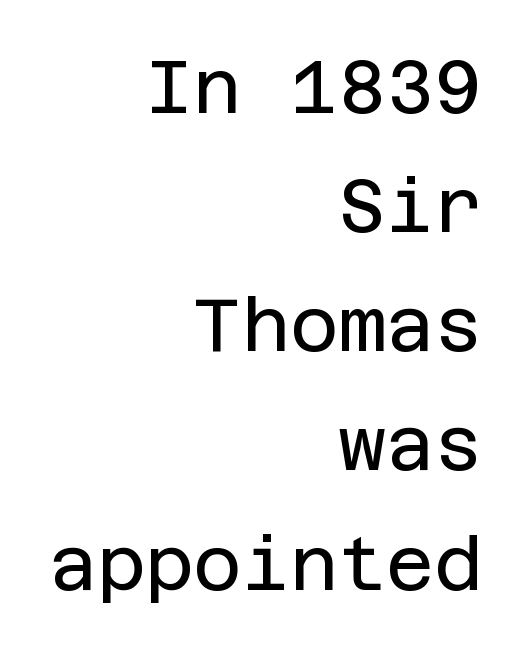
Q: Is the text bold? A: No.
Q: Is the text italic (slanted)? A: No, it is upright.
Q: Is the typeface a serif or a sans-serif typeface? A: Sans-serif.
Q: Is the text underlined? A: No.
Q: How is the paragraph aligned? A: Right-aligned.
Q: Is the spacing between letters normal or unusually wide? A: Normal.
Q: Is the spacing between lines tight, normal or loose? A: Normal.
Q: Width (condensed, normal, or wide)? A: Normal.
Q: Stroke contrast? A: Low.
Q: x-height? A: Large.
